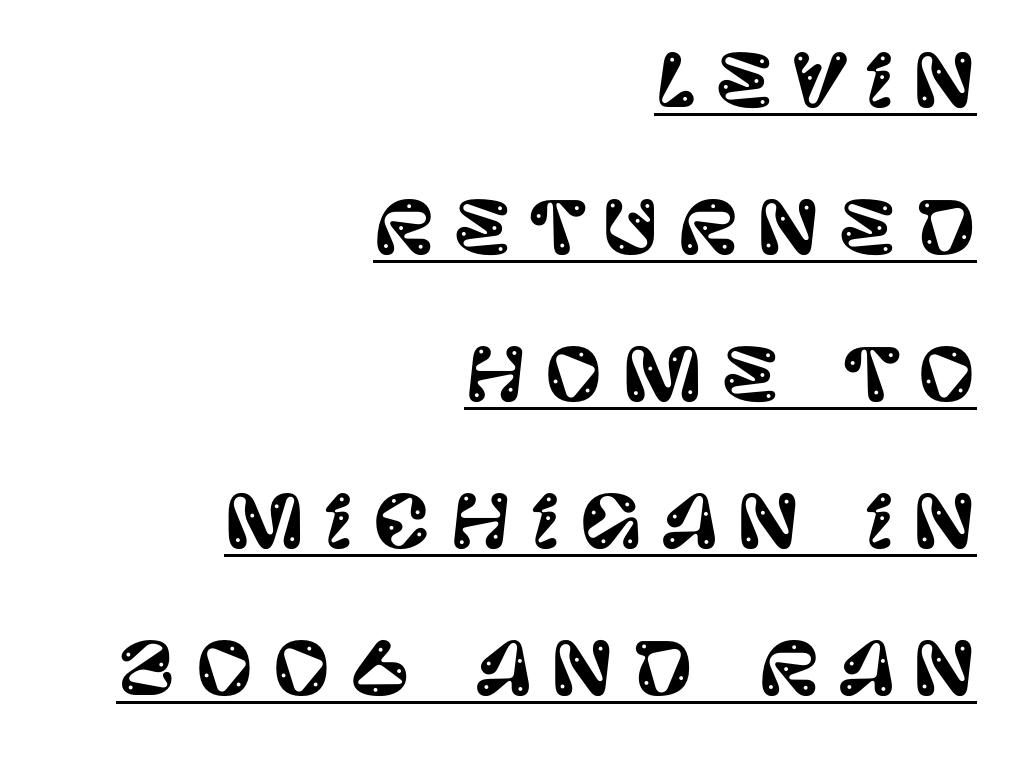
Q: Is the text italic (slanted)? A: Yes.
Q: Is the typeface a serif or a sans-serif typeface? A: Sans-serif.
Q: Is the text underlined? A: Yes.
Q: How is the paragraph aligned? A: Right-aligned.
Q: Is the spacing between letters normal or unusually wide? A: Unusually wide.
Q: Is the spacing between lines tight, normal or loose? A: Loose.
Q: Width (condensed, normal, or wide)? A: Normal.
Q: Stroke contrast? A: Low.
Q: x-height? A: Large.
Q: Monospaced? A: No.
